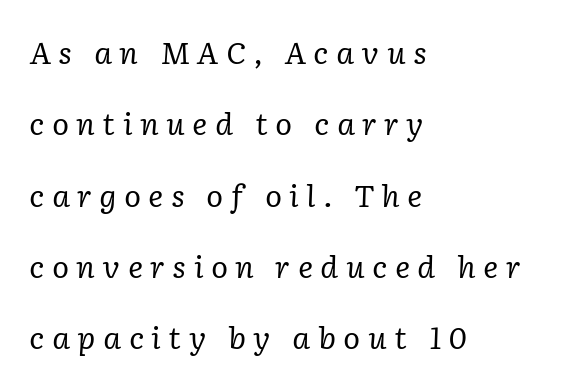
Q: Is the text bold? A: No.
Q: Is the text italic (slanted)? A: Yes, it leans right by about 2 degrees.
Q: Is the typeface a serif or a sans-serif typeface? A: Serif.
Q: Is the text underlined? A: No.
Q: How is the paragraph aligned? A: Left-aligned.
Q: Is the spacing between letters normal or unusually wide? A: Unusually wide.
Q: Is the spacing between lines tight, normal or loose? A: Loose.
Q: Width (condensed, normal, or wide)? A: Normal.
Q: Stroke contrast? A: Low.
Q: x-height? A: Medium.
Q: Monospaced? A: No.
